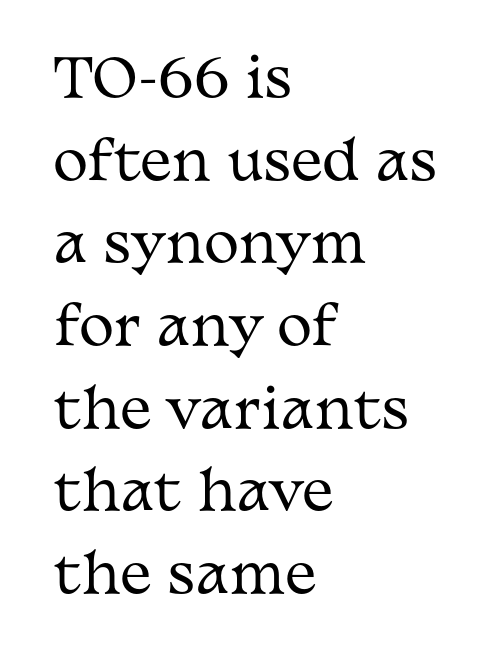
The image shows 53 px regular-weight, wide serif type, upright; set left-aligned, normal line spacing (1.56x), normal letter spacing, not underlined; medium stroke contrast and a medium x-height.
